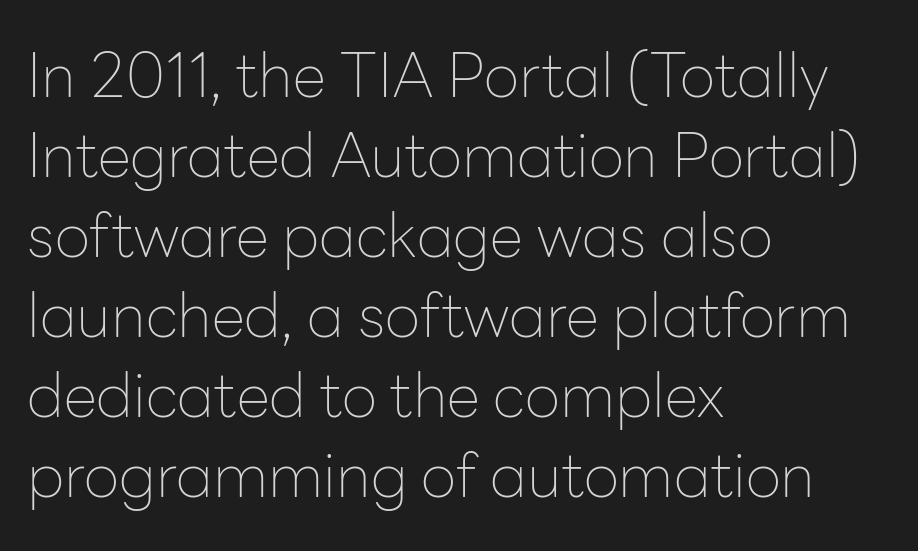
Q: Is the text bold? A: No.
Q: Is the text italic (slanted)? A: No, it is upright.
Q: Is the typeface a serif or a sans-serif typeface? A: Sans-serif.
Q: Is the text underlined? A: No.
Q: How is the paragraph aligned? A: Left-aligned.
Q: Is the spacing between letters normal or unusually wide? A: Normal.
Q: Is the spacing between lines tight, normal or loose? A: Normal.
Q: Width (condensed, normal, or wide)? A: Normal.
Q: Stroke contrast? A: Low.
Q: x-height? A: Medium.
Q: Monospaced? A: No.
